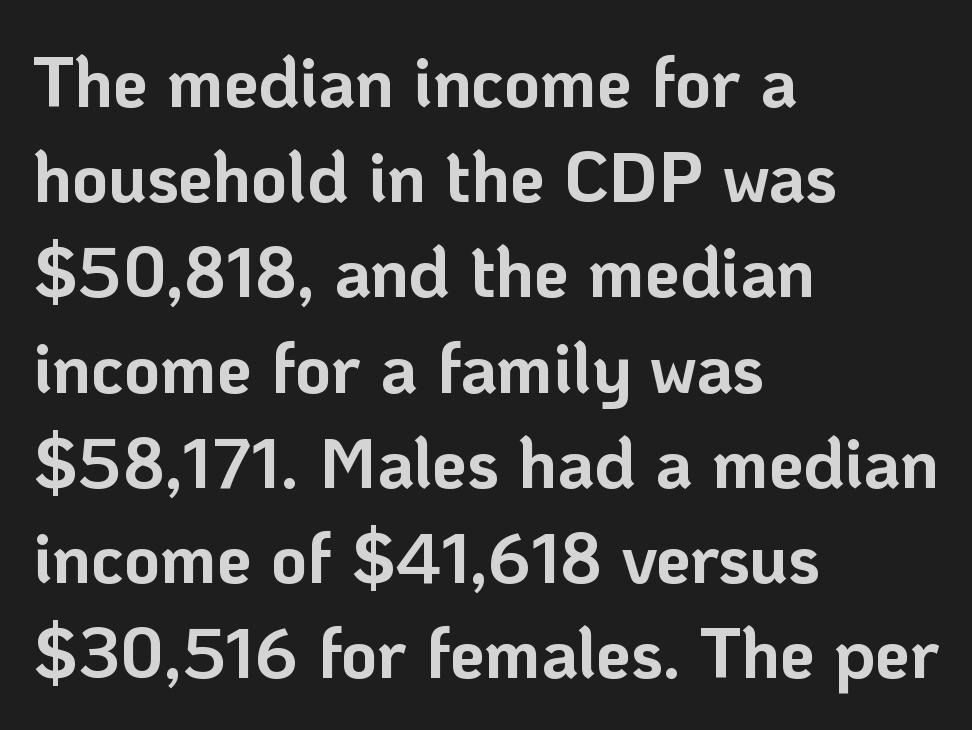
The image shows 70 px bold sans-serif type, upright; set left-aligned, normal line spacing (1.36x), normal letter spacing, not underlined; low stroke contrast and a medium x-height.
